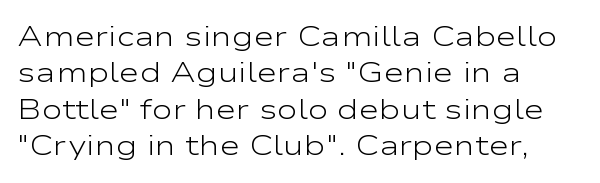
{"serif": "no", "italic": "no", "bold": "no", "weight": "light", "width": "wide", "stroke_contrast": "low", "x_height": "medium", "monospaced": "no", "underline": "no", "align": "left", "line_spacing": "normal", "line_spacing_ratio": 1.3, "letter_spacing": "normal", "letter_spacing_em": 0.0, "glyph_px": 28}
